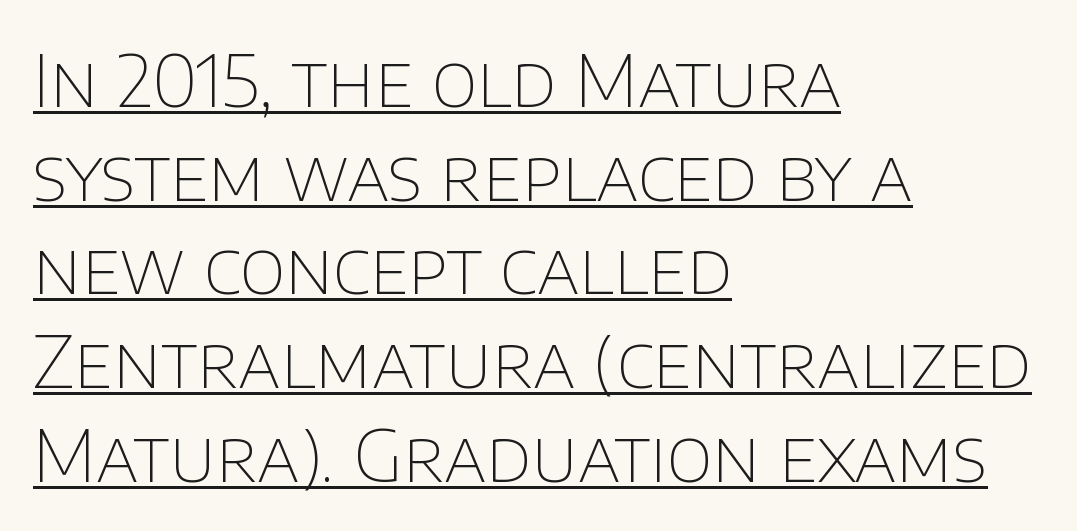
{"serif": "no", "italic": "no", "bold": "no", "weight": "thin", "width": "normal", "stroke_contrast": "low", "x_height": "large", "monospaced": "no", "underline": "yes", "align": "left", "line_spacing": "normal", "line_spacing_ratio": 1.32, "letter_spacing": "normal", "letter_spacing_em": 0.0, "glyph_px": 71}
